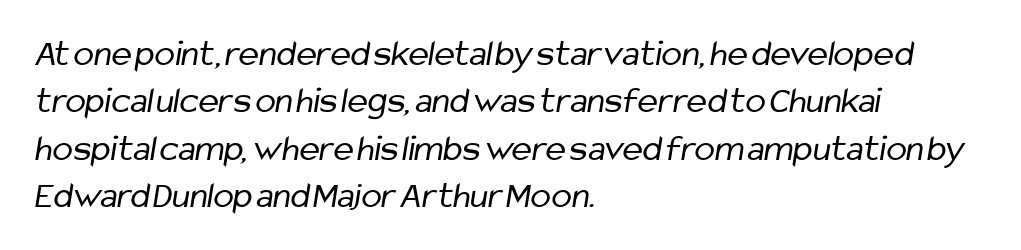
The image shows 38 px regular-weight, condensed sans-serif type; set left-aligned, normal line spacing (1.25x), normal letter spacing, not underlined; low stroke contrast and a medium x-height.
